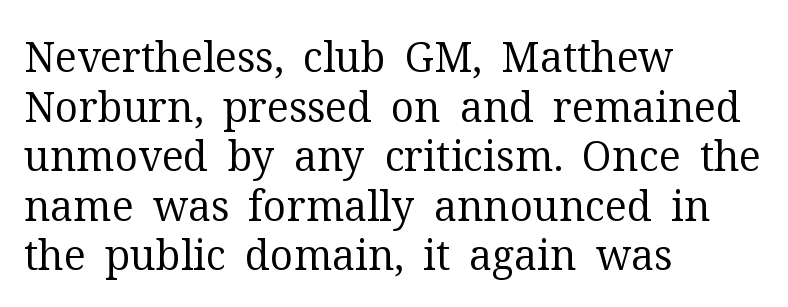
{"serif": "yes", "italic": "no", "bold": "no", "weight": "regular", "width": "normal", "stroke_contrast": "medium", "x_height": "medium", "monospaced": "no", "underline": "no", "align": "left", "line_spacing_ratio": 1.21, "letter_spacing": "normal", "letter_spacing_em": 0.0, "glyph_px": 41}
